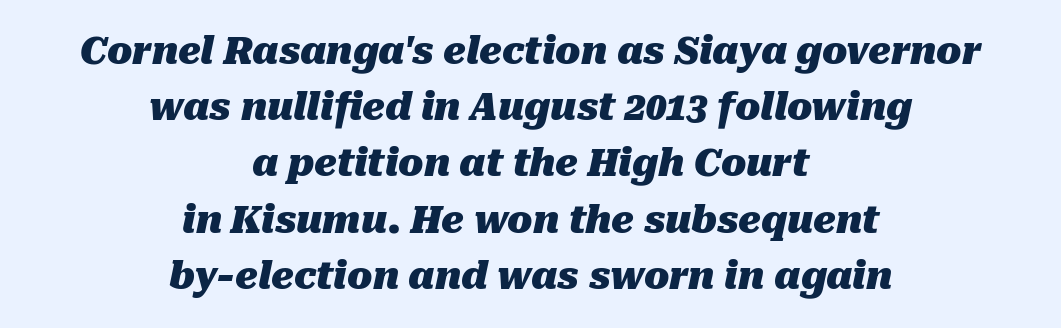
The image shows 37 px heavy type, italic (leaning right); set centered, normal line spacing (1.52x), normal letter spacing, not underlined; medium stroke contrast and a medium x-height.
